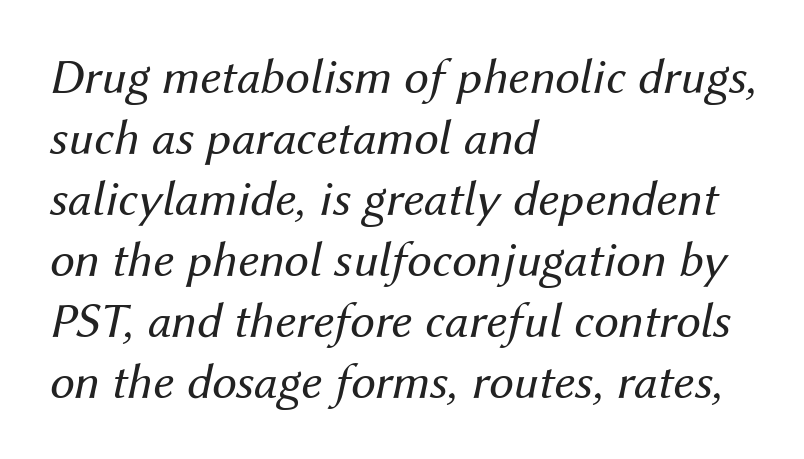
The image shows 50 px regular-weight type, italic (leaning right); set left-aligned, line spacing 1.22x, normal letter spacing, not underlined; medium stroke contrast and a medium x-height.
